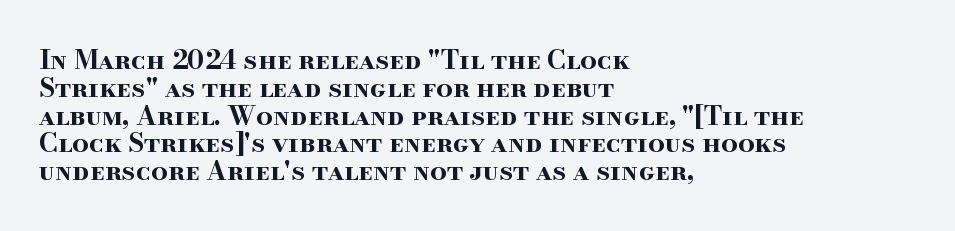
The image shows 26 px bold type, upright; set left-aligned, tight line spacing (1.07x), normal letter spacing, not underlined.
